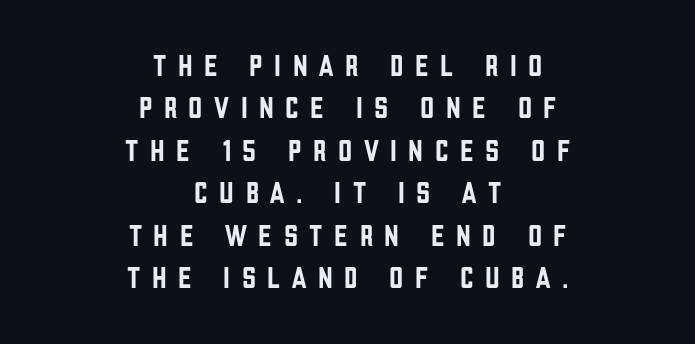
The lines are quadded center. A typesetter would call this leading conventional body-copy spacing. Do the letters lean? They stand straight. I'd call this a sans setting — the letters go barefoot. Note the varied advance widths — an 'i' is clearly narrower than an 'm'.
